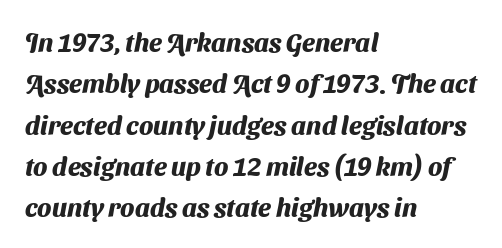
Q: Is the text bold? A: Yes.
Q: Is the text underlined? A: No.
Q: How is the paragraph aligned? A: Left-aligned.
Q: Is the spacing between letters normal or unusually wide? A: Normal.
Q: Is the spacing between lines tight, normal or loose? A: Normal.
